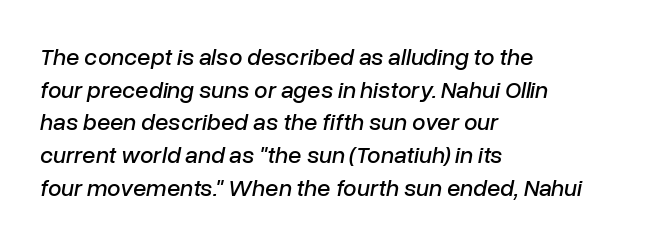
Q: Is the text italic (slanted)? A: Yes, it leans right by about 10 degrees.
Q: Is the text underlined? A: No.
Q: How is the paragraph aligned? A: Left-aligned.
Q: Is the spacing between letters normal or unusually wide? A: Normal.
Q: Is the spacing between lines tight, normal or loose? A: Normal.
